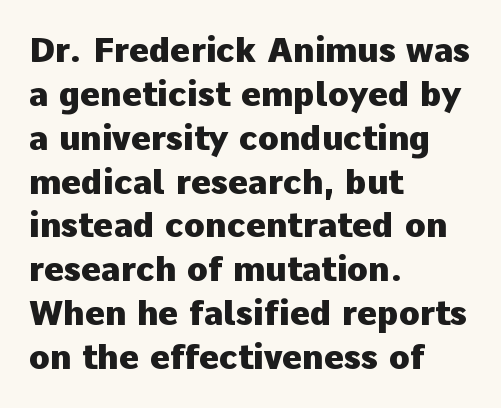
In terms of posture, this sample is upright. Clear beneath every line of the passage. A sans-serif font was chosen for this passage. Every row of glyphs begins at an identical x-position on the left.
